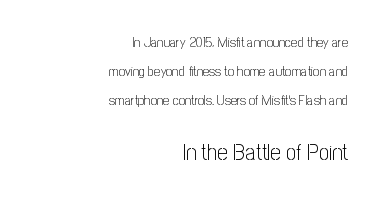
Quick note: interline space is abundant. If you squint, the bottom block still reads clearly — it's the larger of the two. Beneath every word, the page is bare. Posture: straight, roman, zero tilt. The ragged edge is on the left, which tells us the setting is flush right. Weight: in the light-to-regular range.
